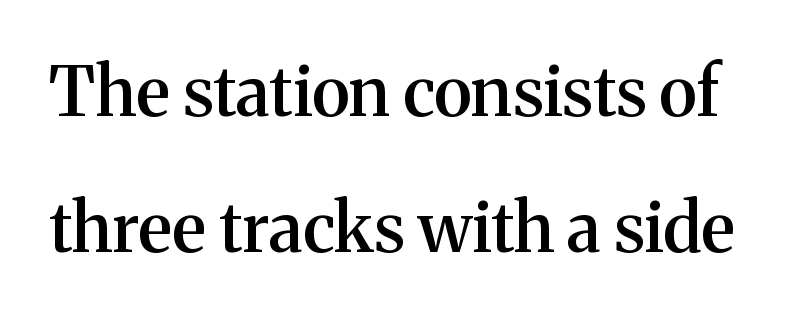
The image shows 68 px semibold serif type, upright; set loose line spacing (2.0x), normal letter spacing, not underlined; medium stroke contrast and a medium x-height.
